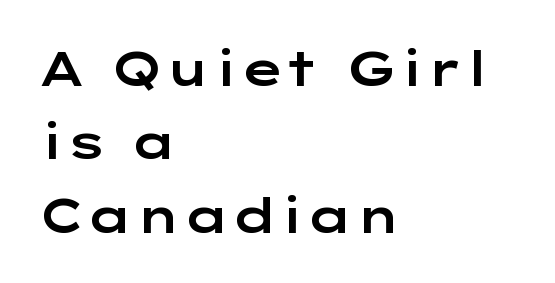
The designer left line spacing at the default. The lines in this sample share a left origin and differ only in where they stop. No extra tracking has been applied to these lines. Type without underlining. Do the characters align in a grid? No, the font is proportional. Rendered with straight, roman letterforms.
